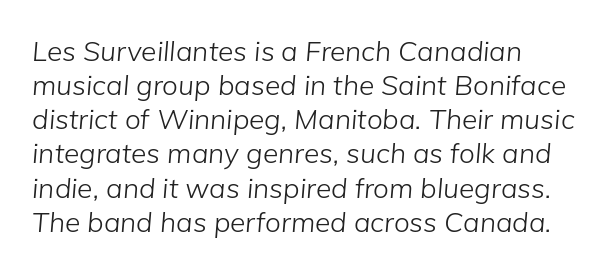
The typesetting does not lean heavy: it is not bold. The text carries the slant typical of an italic or oblique font. Only glyphs here, with clear space below each row. This sample uses plain, unmodified letter spacing. The rendering uses natural spacing where letterforms have individual widths.
